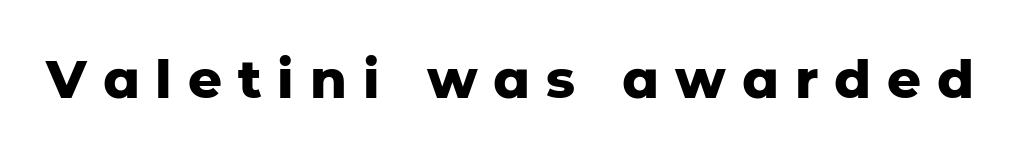
Q: Is the text bold? A: Yes.
Q: Is the text italic (slanted)? A: No, it is upright.
Q: Is the typeface a serif or a sans-serif typeface? A: Sans-serif.
Q: Is the text underlined? A: No.
Q: Is the spacing between letters normal or unusually wide? A: Unusually wide.
Q: Width (condensed, normal, or wide)? A: Normal.
Q: Stroke contrast? A: Low.
Q: x-height? A: Medium.
Q: Monospaced? A: No.
